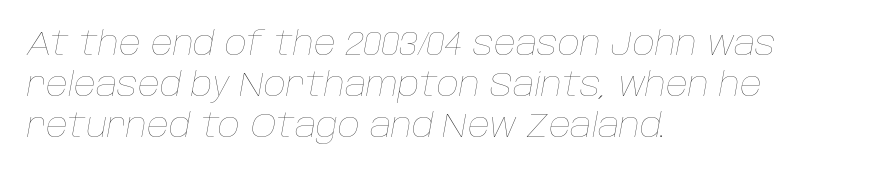
Characters are canted at an angle relative to the baseline's perpendicular. This sample is left-justified, so line endings fall wherever the words run out. No chunkiness to these letters — they're not bold. The line texture is even and compact thanks to regular tracking.
